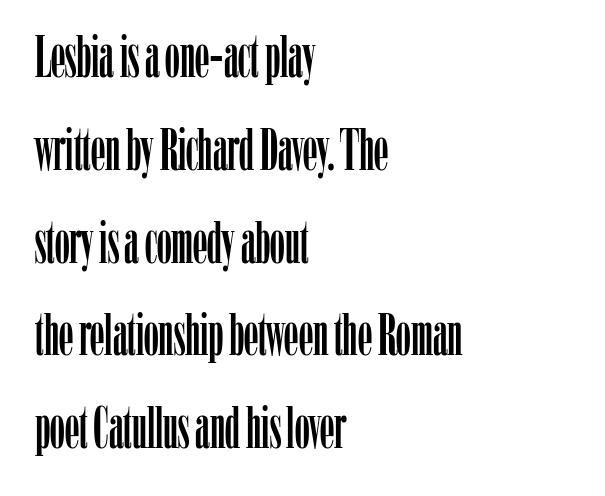
The image shows 58 px condensed serif type, upright; set left-aligned, normal line spacing (1.6x), normal letter spacing, not underlined; low stroke contrast and a medium x-height.
